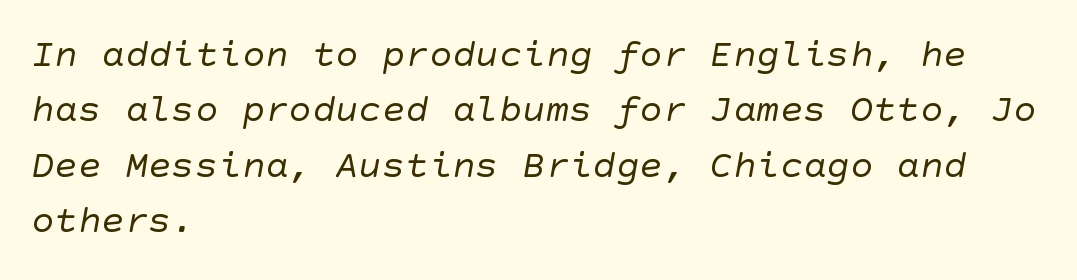
{"serif": "no", "bold": "no", "weight": "regular", "width": "normal", "stroke_contrast": "low", "x_height": "large", "underline": "no", "align": "left", "line_spacing": "normal", "line_spacing_ratio": 1.42, "letter_spacing": "normal", "letter_spacing_em": 0.0, "glyph_px": 39}
